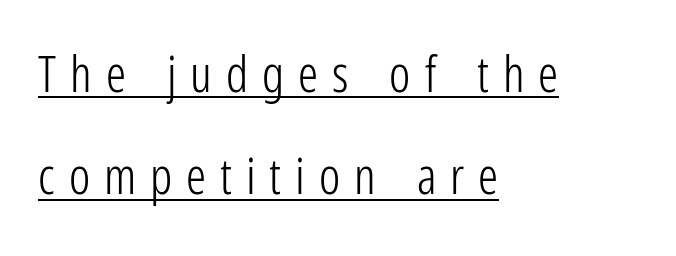
{"serif": "no", "italic": "no", "bold": "no", "weight": "light", "width": "condensed", "stroke_contrast": "low", "x_height": "medium", "monospaced": "no", "underline": "yes", "align": "left", "line_spacing": "loose", "line_spacing_ratio": 2.05, "letter_spacing": "wide", "letter_spacing_em": 0.28, "glyph_px": 50}
